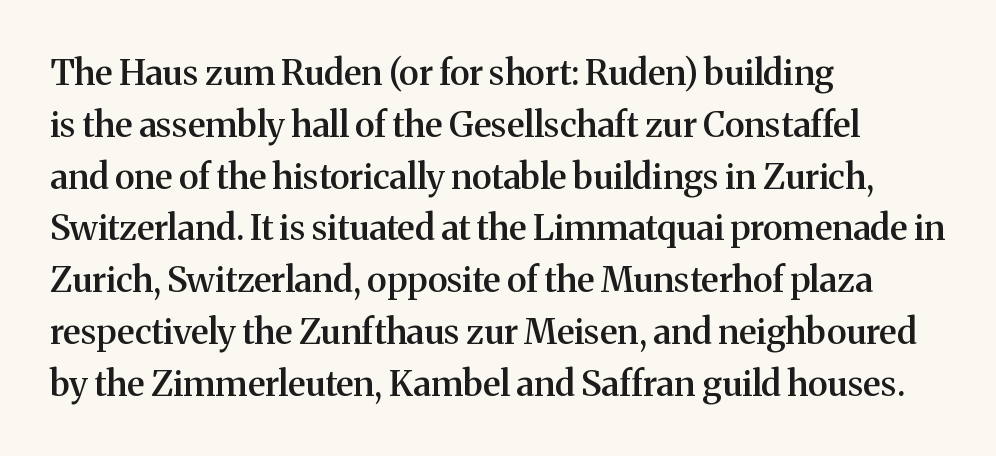
{"serif": "yes", "italic": "no", "bold": "semi", "weight": "semibold", "width": "normal", "stroke_contrast": "medium", "x_height": "medium", "monospaced": "no", "underline": "no", "align": "left", "line_spacing": "normal", "line_spacing_ratio": 1.48, "letter_spacing": "normal", "letter_spacing_em": 0.0, "glyph_px": 35}
